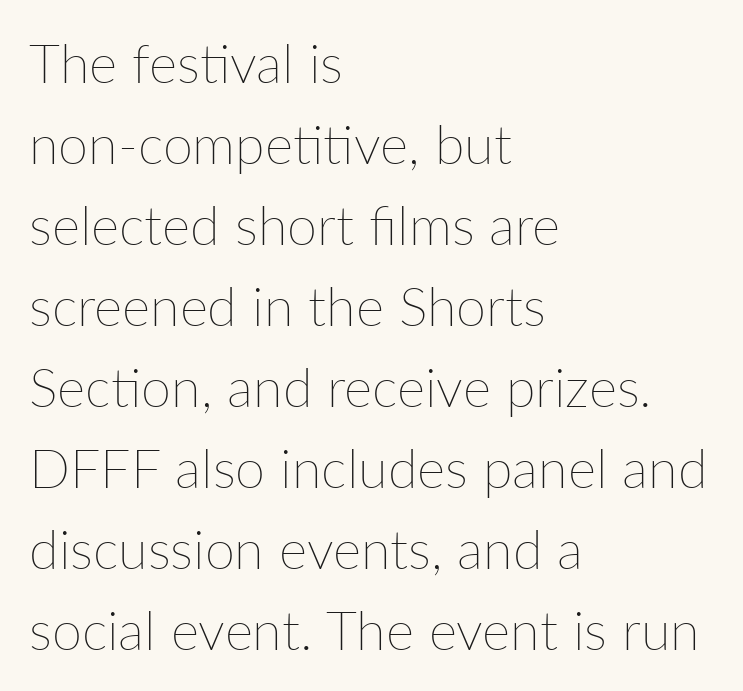
The image shows 54 px thin type, upright; set left-aligned, normal line spacing (1.5x), normal letter spacing, not underlined; low stroke contrast and a medium x-height.
